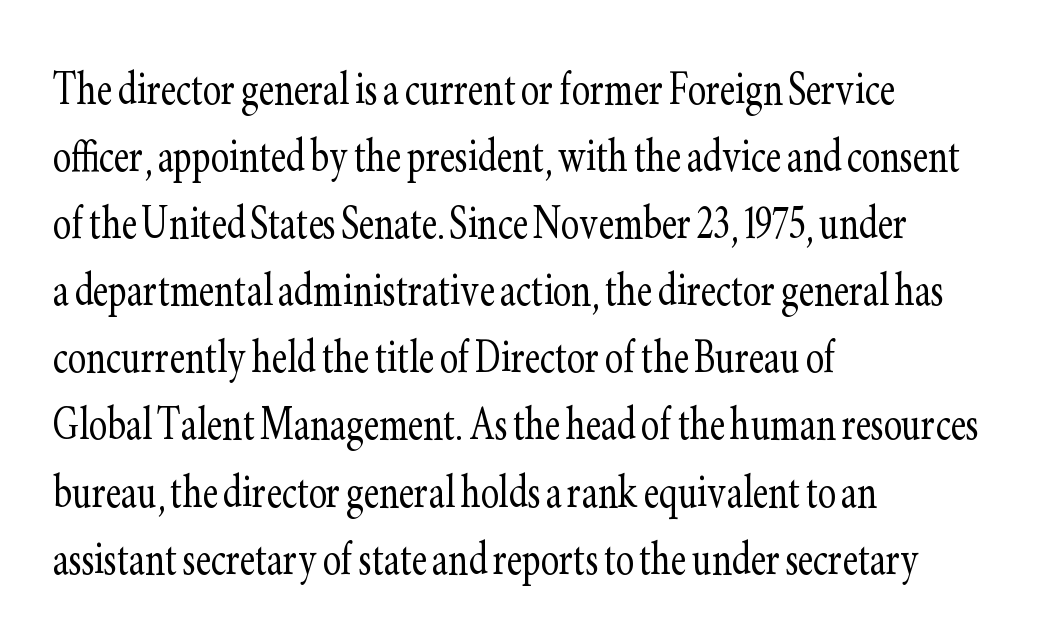
{"serif": "yes", "italic": "no", "bold": "no", "weight": "light", "width": "condensed", "stroke_contrast": "low", "x_height": "small", "monospaced": "no", "underline": "no", "align": "left", "line_spacing_ratio": 1.22, "letter_spacing": "normal", "letter_spacing_em": 0.0, "glyph_px": 55}
